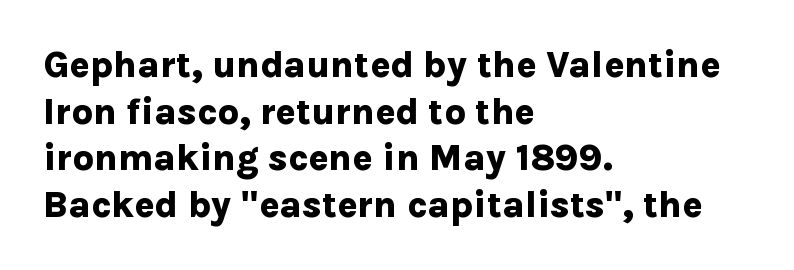
The image shows 37 px bold sans-serif type, upright; set left-aligned, normal line spacing (1.26x), normal letter spacing, not underlined; low stroke contrast and a medium x-height.
